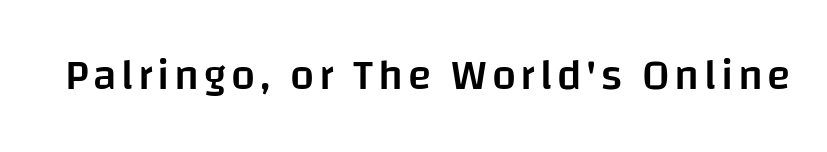
When letters stand straight like this, we call the style roman or upright. Look at the bottom of the vertical strokes: they stop flat, with no serifs. Plain, unruled lines of type. Think of a printed novel: that variable character pitch is what you see here.
